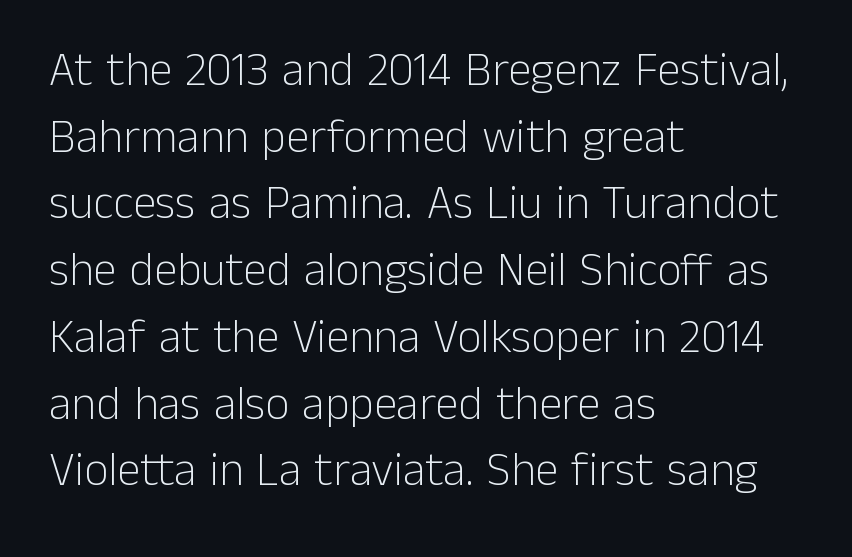
Q: Is the text bold? A: No.
Q: Is the text italic (slanted)? A: No, it is upright.
Q: Is the typeface a serif or a sans-serif typeface? A: Sans-serif.
Q: Is the text underlined? A: No.
Q: How is the paragraph aligned? A: Left-aligned.
Q: Is the spacing between letters normal or unusually wide? A: Normal.
Q: Is the spacing between lines tight, normal or loose? A: Normal.
Q: Width (condensed, normal, or wide)? A: Normal.
Q: Stroke contrast? A: Low.
Q: x-height? A: Medium.
Q: Monospaced? A: No.
